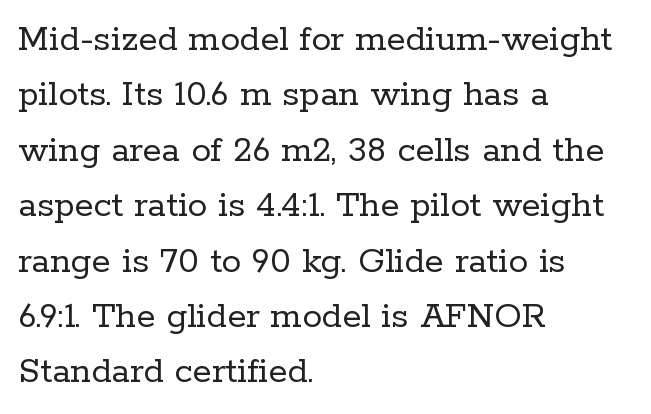
Horizontal alignment here is leftward, the default for most running prose. A light-to-regular cut is what we see here. Is this a fixed-width face? No — the glyphs have proportional, varying widths. Underlining? Definitely not there. Default kerning and tracking; the words read as compact shapes.
